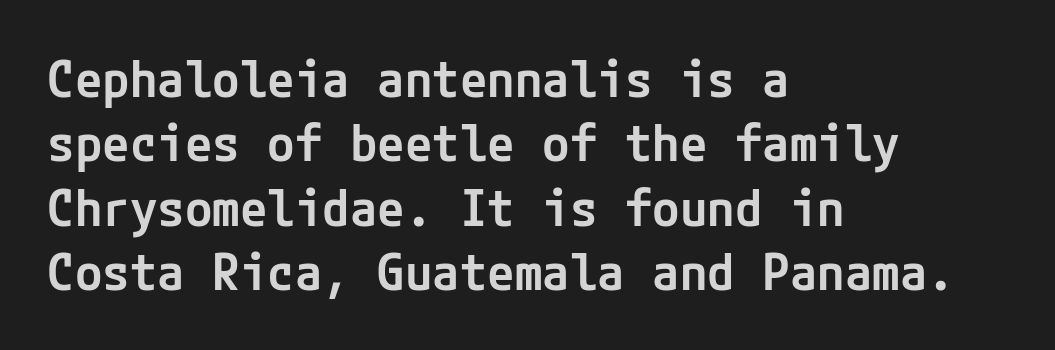
Q: Is the text bold? A: Semi-bold.
Q: Is the text italic (slanted)? A: No, it is upright.
Q: Is the typeface a serif or a sans-serif typeface? A: Sans-serif.
Q: Is the text underlined? A: No.
Q: How is the paragraph aligned? A: Left-aligned.
Q: Is the spacing between letters normal or unusually wide? A: Normal.
Q: Is the spacing between lines tight, normal or loose? A: Normal.
Q: Width (condensed, normal, or wide)? A: Normal.
Q: Stroke contrast? A: Low.
Q: x-height? A: Medium.
